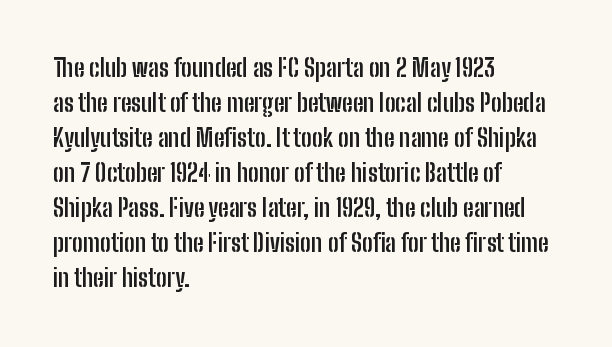
{"italic": "no", "bold": "yes", "underline": "no", "align": "left", "line_spacing": "normal", "line_spacing_ratio": 1.46, "letter_spacing": "normal", "letter_spacing_em": 0.0, "glyph_px": 24}
